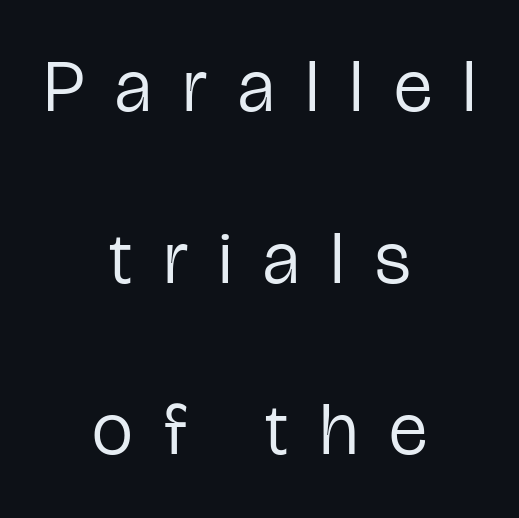
Q: Is the text bold? A: No.
Q: Is the text italic (slanted)? A: No, it is upright.
Q: Is the typeface a serif or a sans-serif typeface? A: Sans-serif.
Q: Is the text underlined? A: No.
Q: How is the paragraph aligned? A: Centered.
Q: Is the spacing between letters normal or unusually wide? A: Unusually wide.
Q: Is the spacing between lines tight, normal or loose? A: Loose.
Q: Width (condensed, normal, or wide)? A: Condensed.
Q: Stroke contrast? A: Low.
Q: x-height? A: Medium.
Q: Monospaced? A: No.
